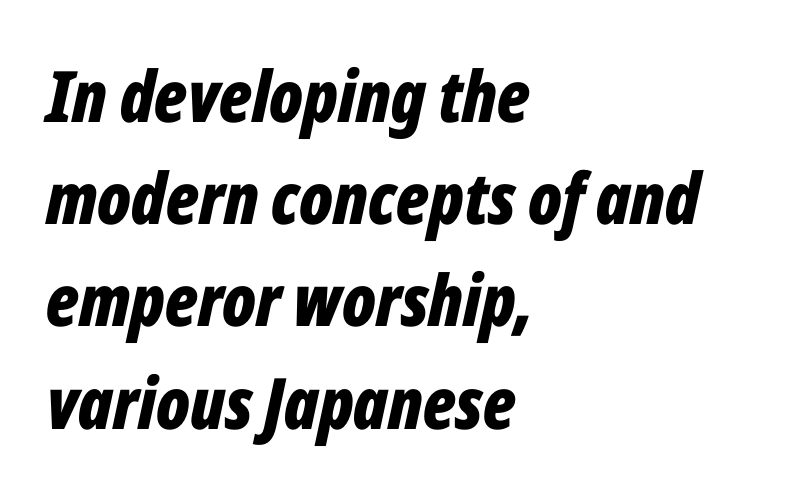
Q: Is the text bold? A: Yes.
Q: Is the text italic (slanted)? A: Yes, it leans right by about 12 degrees.
Q: Is the text underlined? A: No.
Q: How is the paragraph aligned? A: Left-aligned.
Q: Is the spacing between letters normal or unusually wide? A: Normal.
Q: Is the spacing between lines tight, normal or loose? A: Normal.
Q: Width (condensed, normal, or wide)? A: Condensed.
Q: Stroke contrast? A: Low.
Q: x-height? A: Medium.
Q: Monospaced? A: No.
